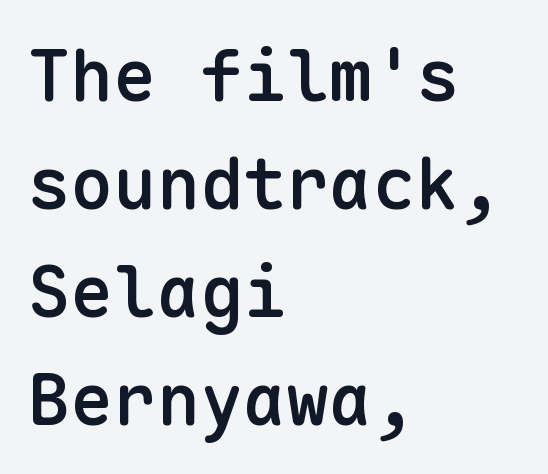
The image shows 72 px semibold sans-serif type, upright, monospaced; set left-aligned, normal line spacing (1.5x), normal letter spacing, not underlined; low stroke contrast and a medium x-height.
